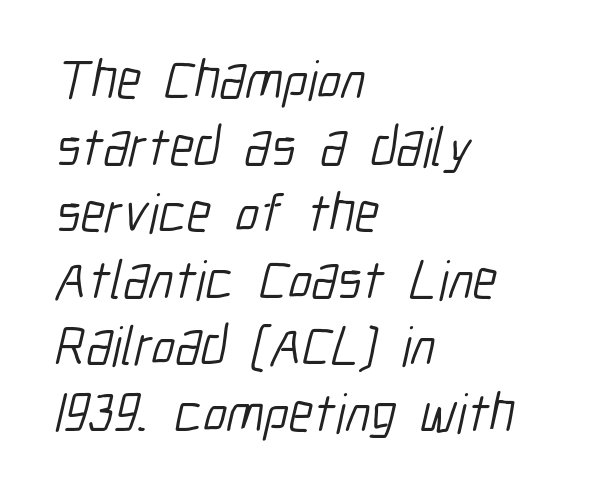
{"serif": "no", "bold": "no", "weight": "light", "width": "condensed", "stroke_contrast": "low", "x_height": "medium", "monospaced": "no", "underline": "no", "align": "left", "line_spacing_ratio": 1.21, "letter_spacing": "normal", "letter_spacing_em": 0.0, "glyph_px": 55}
